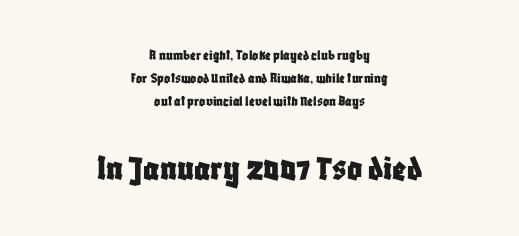
The image shows 37 px condensed sans-serif type, upright; set centered, normal line spacing (1.55x), normal letter spacing, not underlined; the second (bottom) block is 2.47x larger; low stroke contrast and a large x-height.
